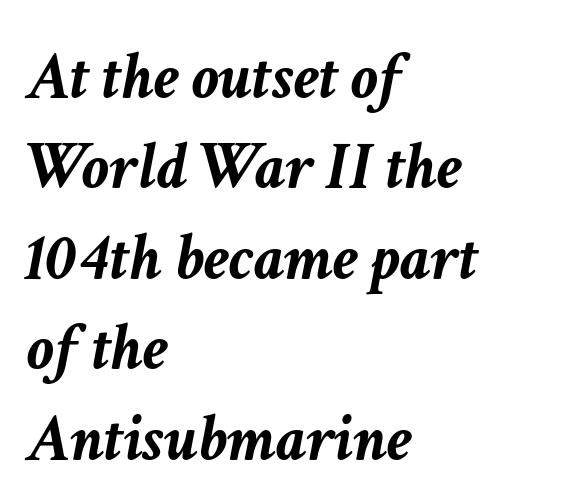
{"italic": "yes", "lean": "right", "slant_degrees": 11, "bold": "yes", "weight": "semibold", "width": "normal", "stroke_contrast": "low", "x_height": "medium", "monospaced": "no", "underline": "no", "align": "left", "line_spacing": "normal", "line_spacing_ratio": 1.35, "letter_spacing": "normal", "letter_spacing_em": 0.0, "glyph_px": 67}
